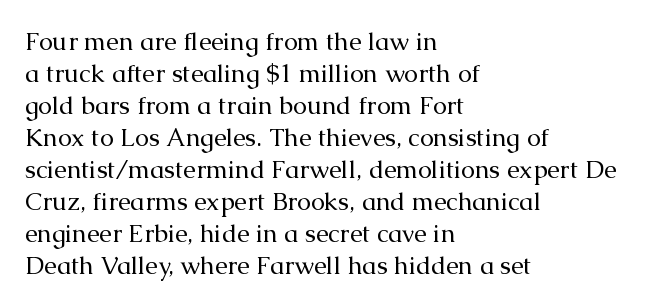
Glance below the letters and you will spot only blank space. The weight tops out at a normal text grade. Teacher's note: observe the even left margin — that is flush-left alignment. Interline gaps are of average width in this sample. In terms of posture, this sample is upright.
